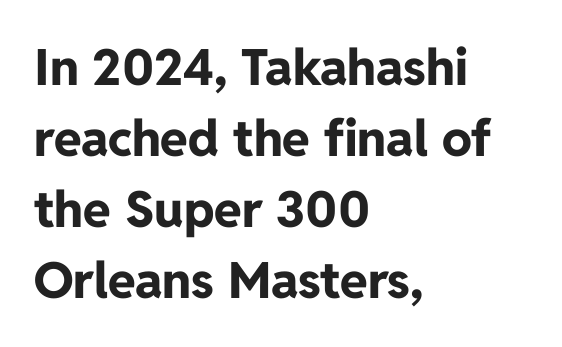
No extra tracking has been applied to these lines. Check where the strokes stop: nothing finishes them off — pure sans. Lines of text with bare space underneath. The typography opts for an upright posture over an oblique one. How would I describe the line gaps? Plain and ordinary. Every row of glyphs begins at an identical x-position on the left.
